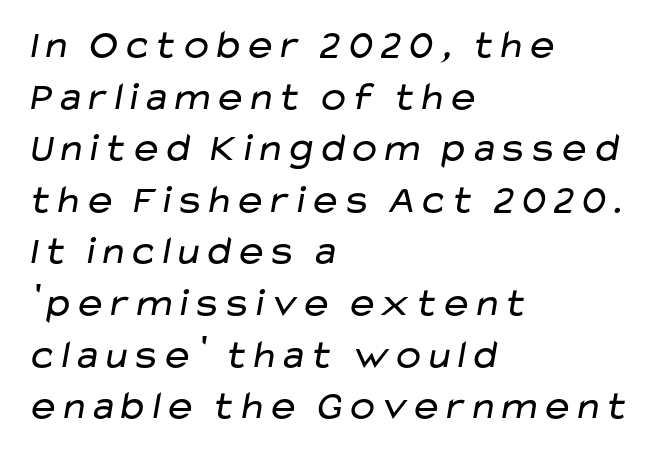
The image shows 40 px regular-weight, wide sans-serif type; set left-aligned, normal line spacing (1.29x), normal letter spacing, not underlined; low stroke contrast and a medium x-height.
